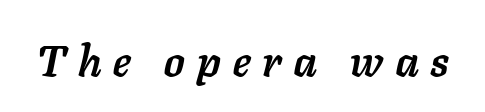
The image shows 44 px semibold type, italic (leaning right); set unusually wide letter spacing (+0.28 em), not underlined; low stroke contrast and a medium x-height.
